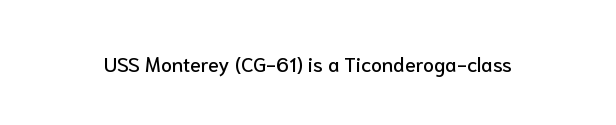
These lines keep a tight, regular rhythm from letter to letter. Unmarked baselines from the first word to the last. Italic: no, the glyphs are upright roman.
